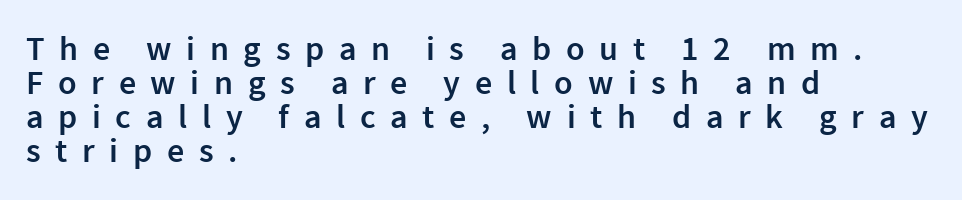
{"serif": "no", "italic": "no", "bold": "semi", "weight": "semibold", "width": "normal", "stroke_contrast": "low", "x_height": "medium", "monospaced": "no", "underline": "no", "align": "left", "line_spacing": "tight", "line_spacing_ratio": 1.0, "letter_spacing": "wide", "letter_spacing_em": 0.43, "glyph_px": 34}
